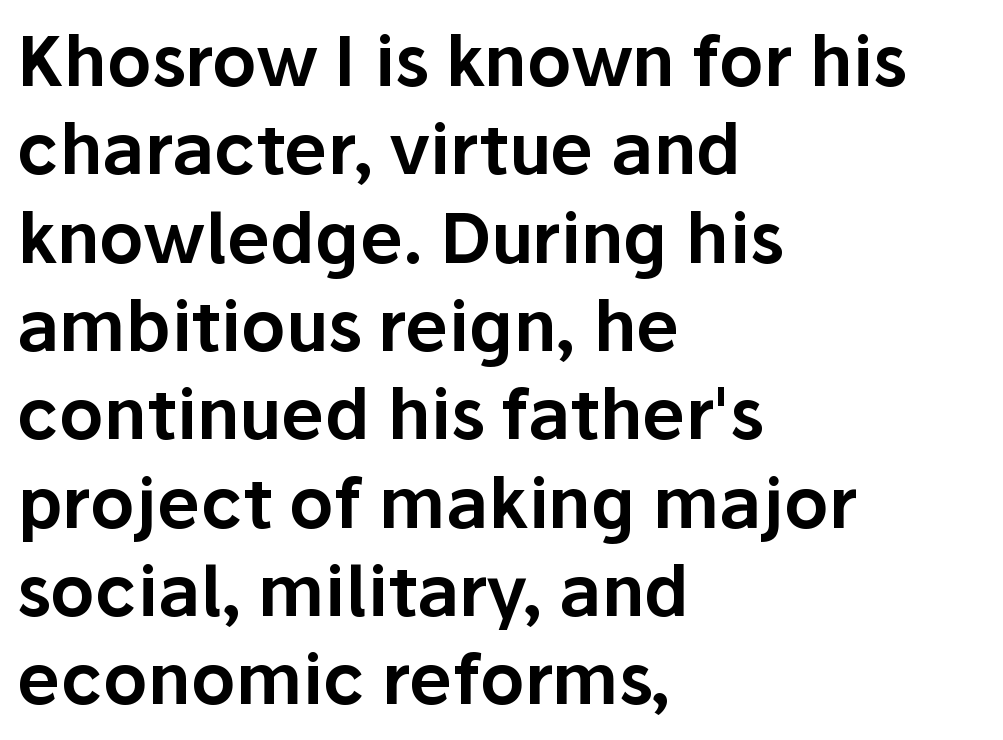
{"serif": "no", "italic": "no", "width": "normal", "stroke_contrast": "low", "x_height": "medium", "monospaced": "no", "underline": "no", "align": "left", "line_spacing": "normal", "line_spacing_ratio": 1.28, "letter_spacing": "normal", "letter_spacing_em": 0.0, "glyph_px": 69}
